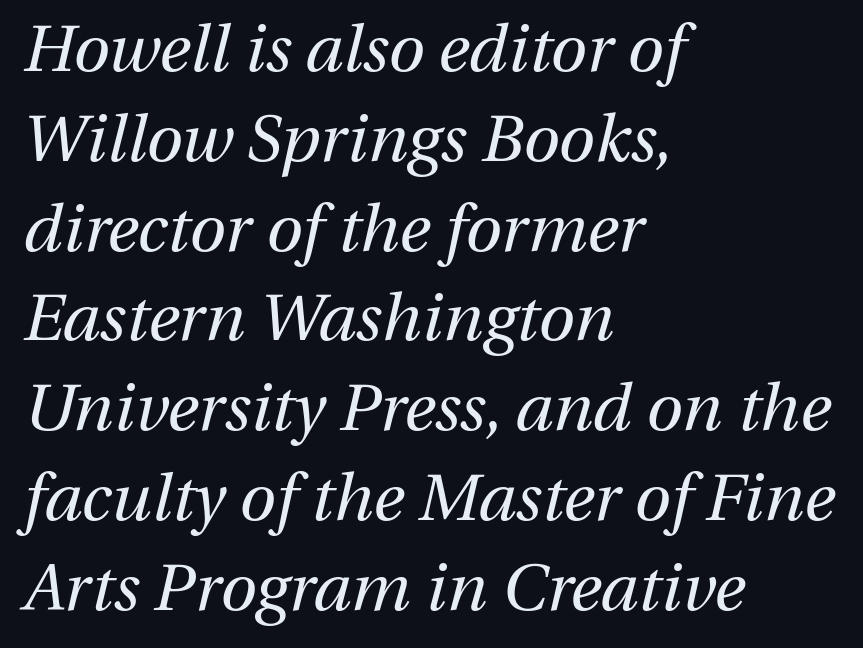
Is this a fixed-width face? No — the glyphs have proportional, varying widths. One glance says typical: line gaps are just what's usual. On a weight scale, this lands at 450 or below. Caption: multi-line text, flush left, ragged right. The strip under each line holds only bare page. The letters are slanted; this is an italic face.
